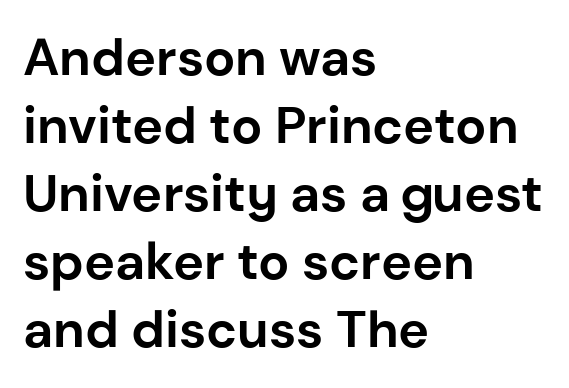
Is the letter spacing exaggerated? No — it looks like the ordinary default. The space directly below the letters is spotless. This is the regular roman posture of the typeface. How would I describe the line gaps? Plain and ordinary. The letters advance in unequal steps, a hallmark of proportional type.
